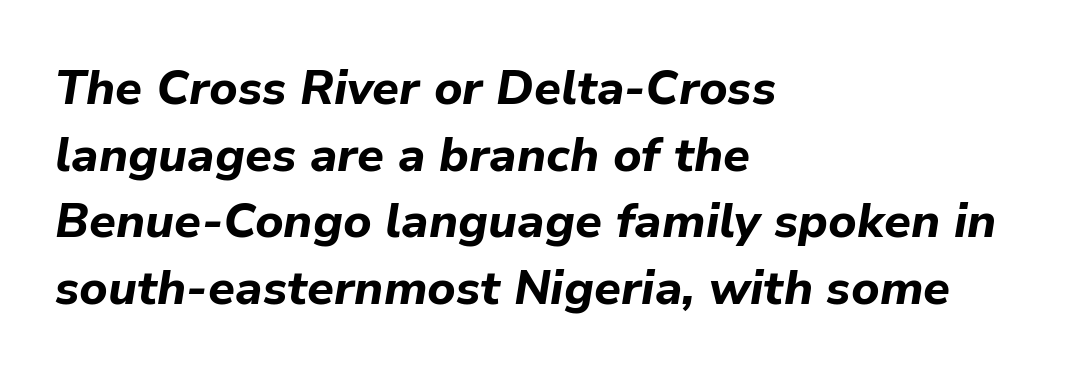
{"italic": "yes", "lean": "right", "slant_degrees": 9, "bold": "yes", "weight": "bold", "width": "normal", "stroke_contrast": "low", "x_height": "medium", "monospaced": "no", "underline": "no", "align": "left", "line_spacing": "normal", "line_spacing_ratio": 1.39, "letter_spacing": "normal", "letter_spacing_em": 0.0, "glyph_px": 48}
